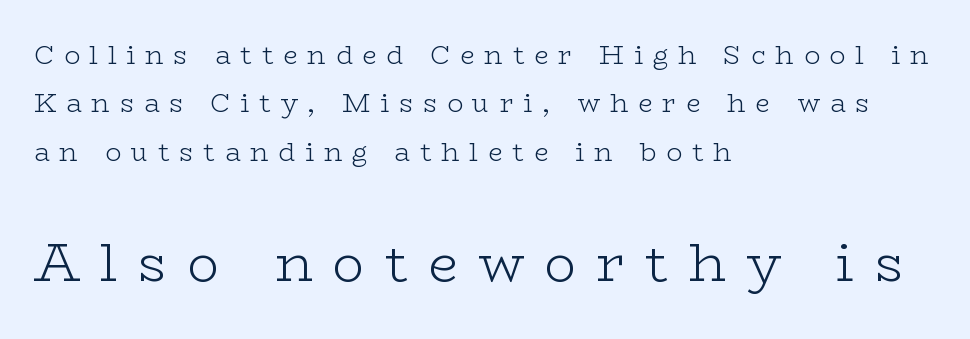
Q: Is the text bold? A: No.
Q: Is the text italic (slanted)? A: No, it is upright.
Q: Is the typeface a serif or a sans-serif typeface? A: Serif.
Q: Is the text underlined? A: No.
Q: How is the paragraph aligned? A: Left-aligned.
Q: Is the spacing between letters normal or unusually wide? A: Unusually wide.
Q: Which block of text is set in a larger size, the first (top) or the second (bottom)? A: The second (bottom) one.
Q: Width (condensed, normal, or wide)? A: Wide.
Q: Stroke contrast? A: Low.
Q: x-height? A: Medium.
Q: Monospaced? A: No.
